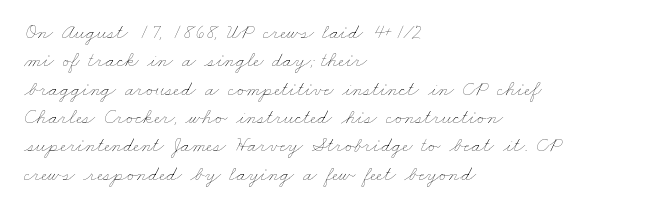
Q: Is the text bold? A: No.
Q: Is the text underlined? A: No.
Q: How is the paragraph aligned? A: Left-aligned.
Q: Is the spacing between letters normal or unusually wide? A: Normal.
Q: Is the spacing between lines tight, normal or loose? A: Normal.
